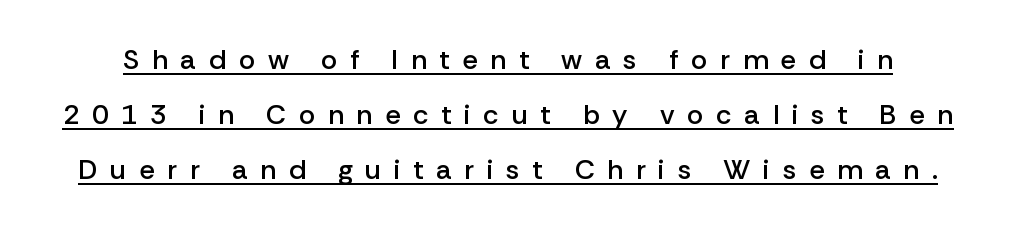
{"serif": "no", "italic": "no", "bold": "semi", "weight": "semibold", "width": "normal", "stroke_contrast": "low", "x_height": "medium", "monospaced": "no", "underline": "yes", "line_spacing": "loose", "line_spacing_ratio": 1.97, "letter_spacing": "wide", "letter_spacing_em": 0.45, "glyph_px": 28}
